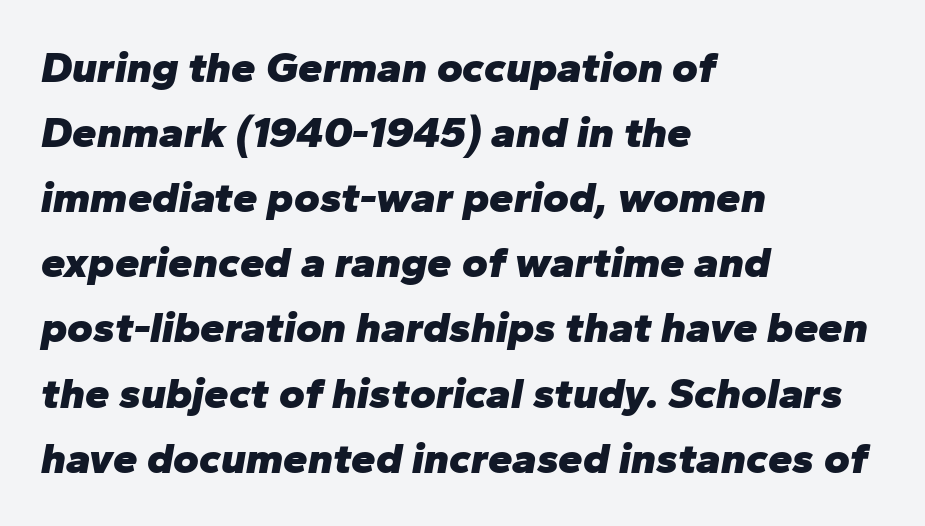
{"italic": "yes", "lean": "right", "slant_degrees": 10, "bold": "yes", "weight": "heavy", "width": "normal", "stroke_contrast": "low", "x_height": "medium", "monospaced": "no", "underline": "no", "align": "left", "line_spacing": "normal", "line_spacing_ratio": 1.48, "letter_spacing": "normal", "letter_spacing_em": 0.0, "glyph_px": 44}
